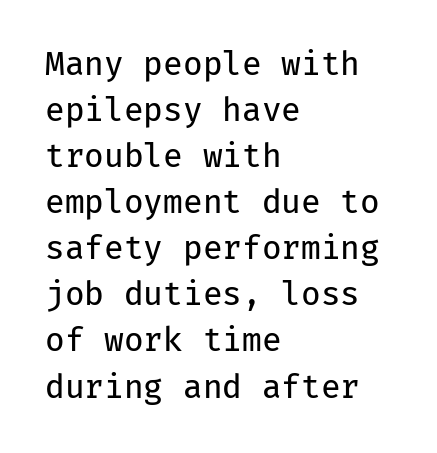
Observe the absence of serifs on each vertical stroke in this sample. Is the block centered? No — it sits flush against the left margin. Is the letter spacing exaggerated? No — it looks like the ordinary default. The line-height multiplier appears to be the usual default. The cut favours lightness, reaching ordinary text weight at its darkest. Just letters on the line, the space beneath them empty.
